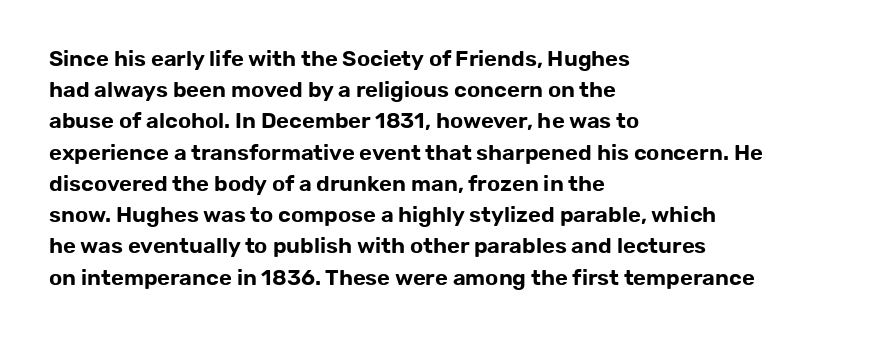
Q: Is the text italic (slanted)? A: No, it is upright.
Q: Is the text underlined? A: No.
Q: How is the paragraph aligned? A: Left-aligned.
Q: Is the spacing between letters normal or unusually wide? A: Normal.
Q: Is the spacing between lines tight, normal or loose? A: Normal.
